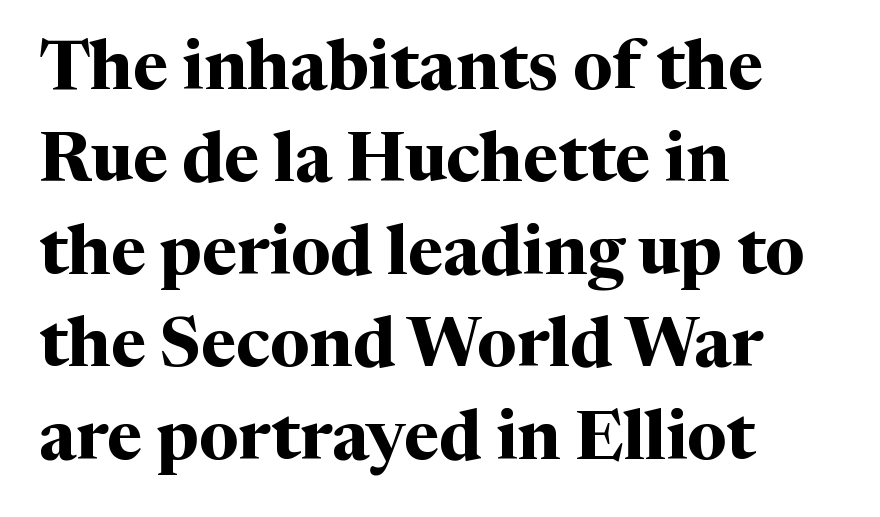
The strokes are fattened all the way to bold. These lines are rendered in a variable-pitch font. Stroke terminals: seriffed. Any mark beneath the type? The region is blank.
